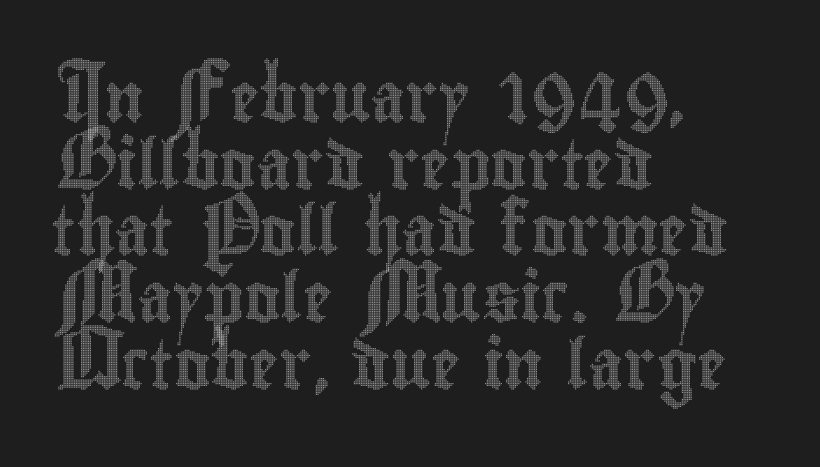
{"italic": "no", "width": "condensed", "x_height": "small", "monospaced": "no", "underline": "no", "align": "left", "line_spacing": "normal", "line_spacing_ratio": 1.36, "letter_spacing": "normal", "letter_spacing_em": 0.0, "glyph_px": 49}
